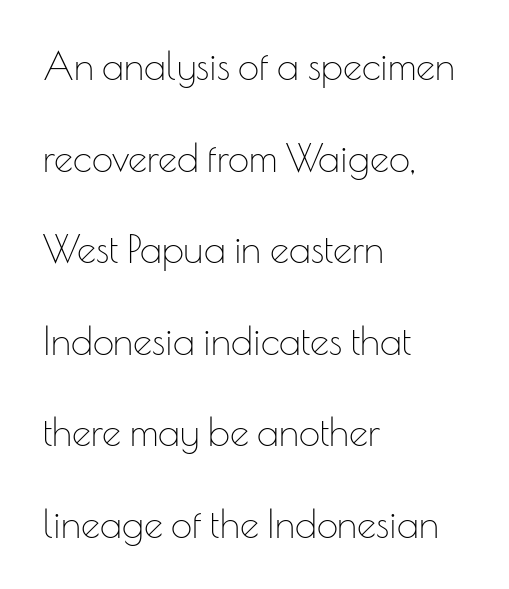
Q: Is the text bold? A: No.
Q: Is the text italic (slanted)? A: No, it is upright.
Q: Is the typeface a serif or a sans-serif typeface? A: Sans-serif.
Q: Is the text underlined? A: No.
Q: How is the paragraph aligned? A: Left-aligned.
Q: Is the spacing between letters normal or unusually wide? A: Normal.
Q: Is the spacing between lines tight, normal or loose? A: Loose.
Q: Width (condensed, normal, or wide)? A: Normal.
Q: Stroke contrast? A: Low.
Q: x-height? A: Small.
Q: Monospaced? A: No.
